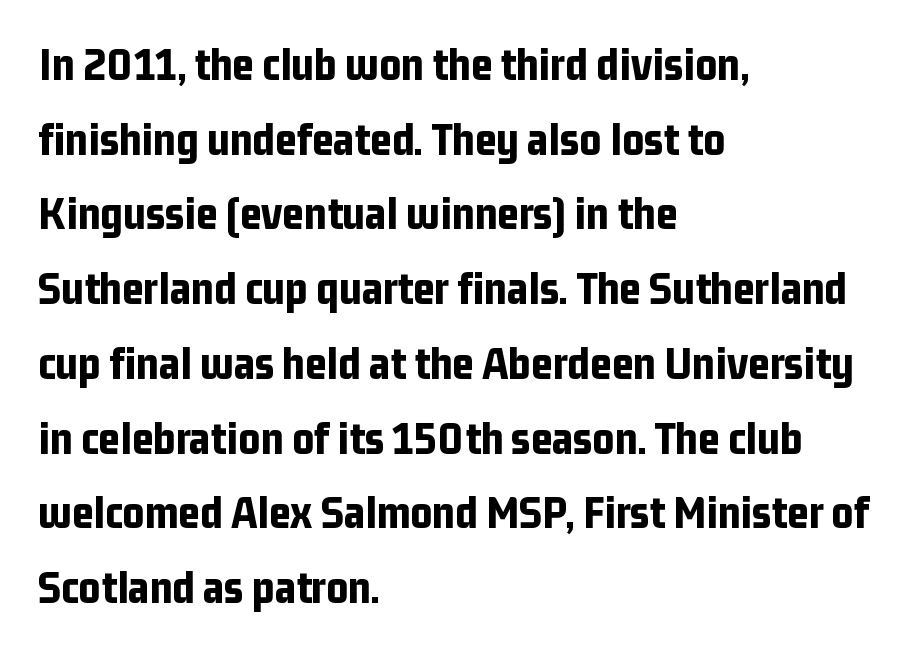
Q: Is the text bold? A: Yes.
Q: Is the text italic (slanted)? A: No, it is upright.
Q: Is the typeface a serif or a sans-serif typeface? A: Sans-serif.
Q: Is the text underlined? A: No.
Q: How is the paragraph aligned? A: Left-aligned.
Q: Is the spacing between letters normal or unusually wide? A: Normal.
Q: Is the spacing between lines tight, normal or loose? A: Normal.
Q: Width (condensed, normal, or wide)? A: Condensed.
Q: Stroke contrast? A: Low.
Q: x-height? A: Medium.
Q: Monospaced? A: No.
